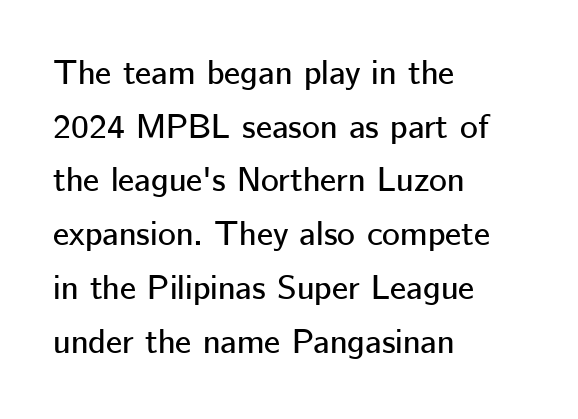
{"serif": "no", "italic": "no", "width": "normal", "stroke_contrast": "low", "x_height": "medium", "monospaced": "no", "underline": "no", "align": "left", "line_spacing": "normal", "line_spacing_ratio": 1.58, "letter_spacing": "normal", "letter_spacing_em": 0.0, "glyph_px": 34}
